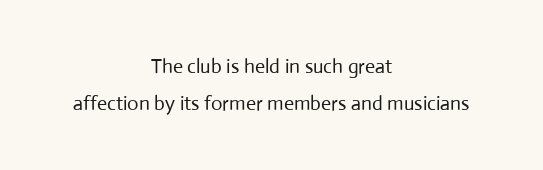
The image shows 20 px text type, upright; set centered, line spacing 1.85x, normal letter spacing, not underlined.
